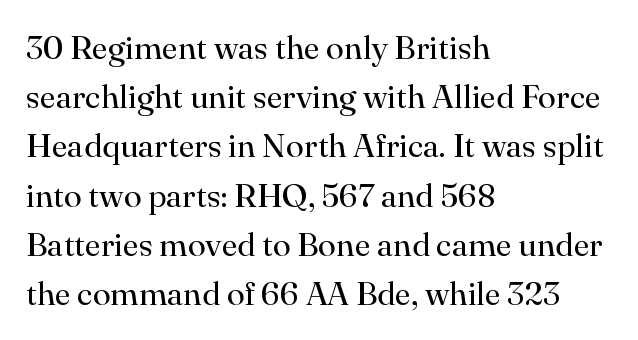
{"serif": "yes", "italic": "no", "bold": "no", "weight": "regular", "width": "normal", "stroke_contrast": "high", "x_height": "small", "monospaced": "no", "underline": "no", "align": "left", "line_spacing": "normal", "line_spacing_ratio": 1.49, "letter_spacing": "normal", "letter_spacing_em": 0.0, "glyph_px": 33}
